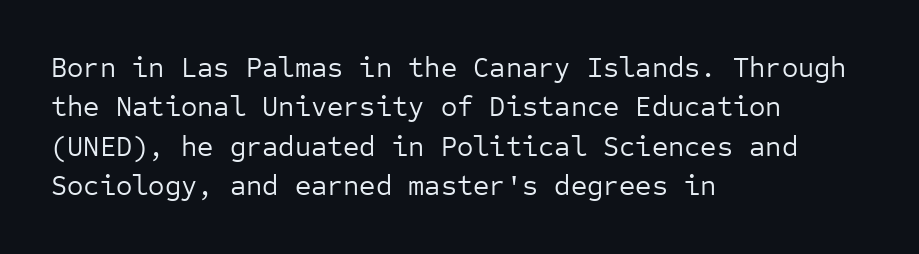
Letters have the restrained weight of plain body copy at most. Spacing verdict: monospaced, one width for all characters. Grotesque or geometric, the face here clearly has no serifs. The glyphs are unaccompanied by any horizontal stroke below them. The text block is weighted toward the left margin, trailing off unevenly rightward.
